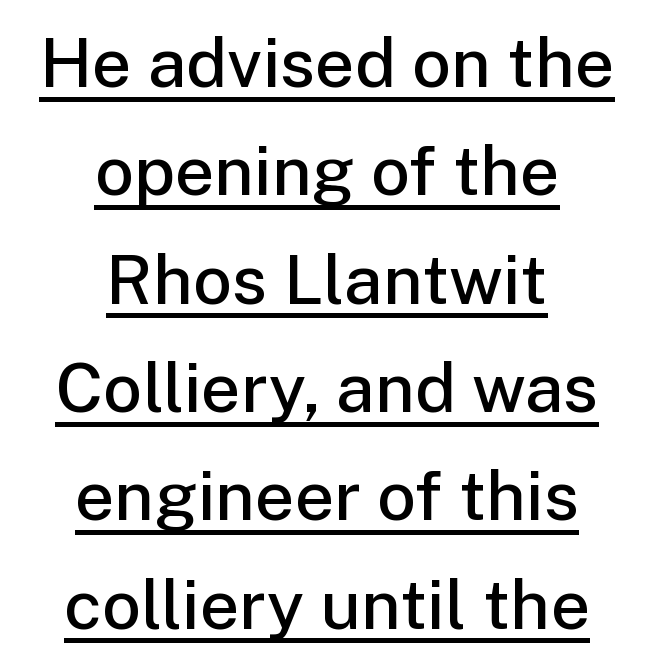
Q: Is the text bold? A: Semi-bold.
Q: Is the text italic (slanted)? A: No, it is upright.
Q: Is the typeface a serif or a sans-serif typeface? A: Sans-serif.
Q: Is the text underlined? A: Yes.
Q: How is the paragraph aligned? A: Centered.
Q: Is the spacing between letters normal or unusually wide? A: Normal.
Q: Is the spacing between lines tight, normal or loose? A: Normal.
Q: Width (condensed, normal, or wide)? A: Normal.
Q: Stroke contrast? A: Low.
Q: x-height? A: Medium.
Q: Monospaced? A: No.
